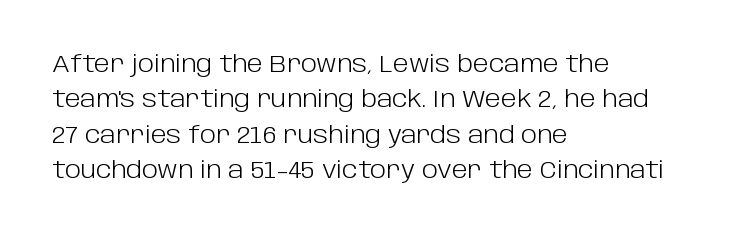
Tracking value appears to be zero — textbook default spacing. Posture: straight, roman, zero tilt. Leftover space on each line is placed entirely after the last word. This is not heavy type; no bold has been used.
